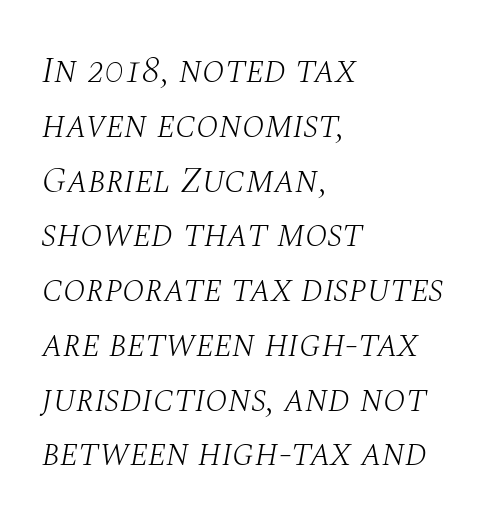
Q: Is the text bold? A: No.
Q: Is the text italic (slanted)? A: Yes, it leans right by about 10 degrees.
Q: Is the typeface a serif or a sans-serif typeface? A: Serif.
Q: Is the text underlined? A: No.
Q: How is the paragraph aligned? A: Left-aligned.
Q: Is the spacing between letters normal or unusually wide? A: Normal.
Q: Is the spacing between lines tight, normal or loose? A: Normal.
Q: Width (condensed, normal, or wide)? A: Normal.
Q: Stroke contrast? A: Medium.
Q: x-height? A: Large.
Q: Monospaced? A: No.
